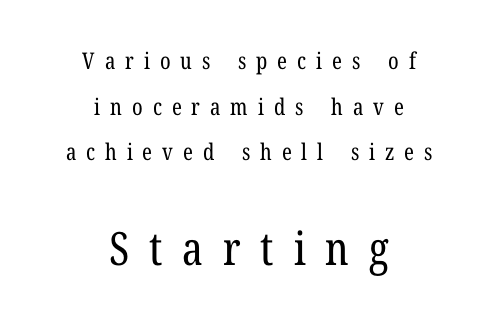
The image shows 46 px regular-weight, condensed serif type, upright; set centered, loose line spacing (1.98x), unusually wide letter spacing (+0.43 em), not underlined; the second (bottom) block is 2.0x larger; low stroke contrast and a medium x-height.
